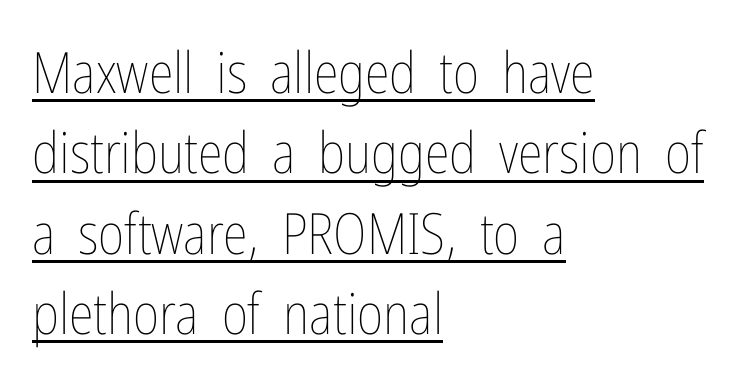
There is no visible air inserted between adjacent glyphs. Proportional: the letters do not fall into vertical columns. Ink coverage per letter is moderate at most. The words here are underlined.
